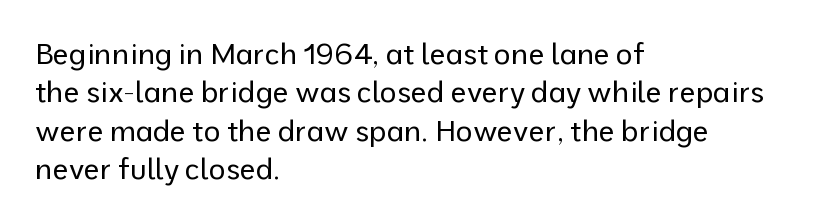
The image shows 29 px regular-weight sans-serif type, upright; set left-aligned, normal line spacing (1.32x), normal letter spacing, not underlined; low stroke contrast and a medium x-height.
